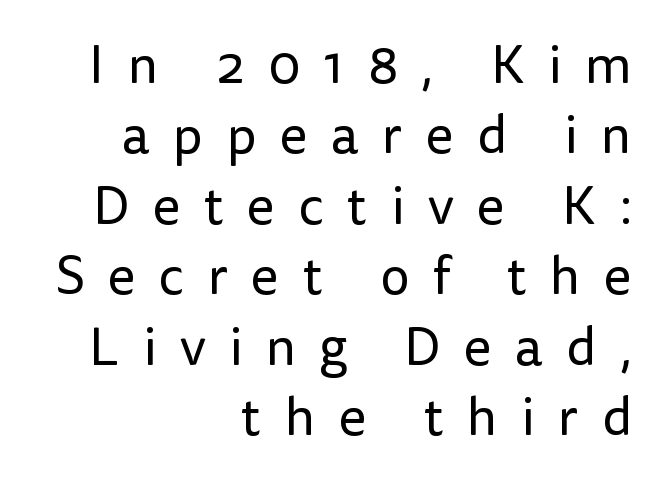
{"serif": "no", "italic": "no", "bold": "no", "weight": "regular", "width": "normal", "stroke_contrast": "low", "x_height": "medium", "monospaced": "no", "underline": "no", "align": "right", "line_spacing": "normal", "line_spacing_ratio": 1.33, "letter_spacing": "wide", "letter_spacing_em": 0.44, "glyph_px": 53}
